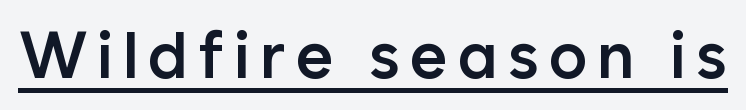
The image shows 65 px semibold sans-serif type, upright; set underlined; low stroke contrast and a medium x-height.
